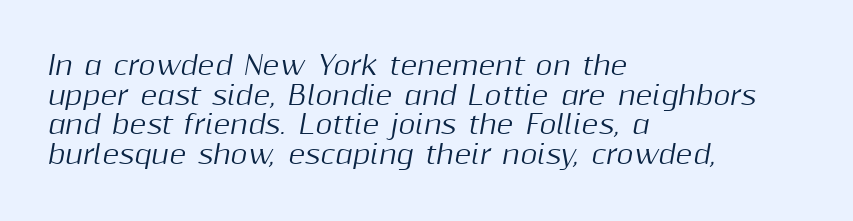
Q: Is the text italic (slanted)? A: Yes, it leans right by about 10 degrees.
Q: Is the text underlined? A: No.
Q: How is the paragraph aligned? A: Left-aligned.
Q: Is the spacing between letters normal or unusually wide? A: Normal.
Q: Is the spacing between lines tight, normal or loose? A: Tight.
